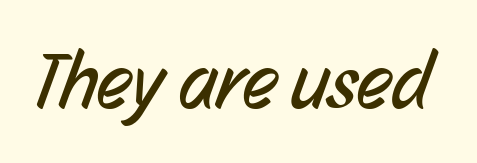
The image shows 80 px regular-weight, condensed sans-serif type; set normal letter spacing, not underlined; low stroke contrast and a medium x-height.
